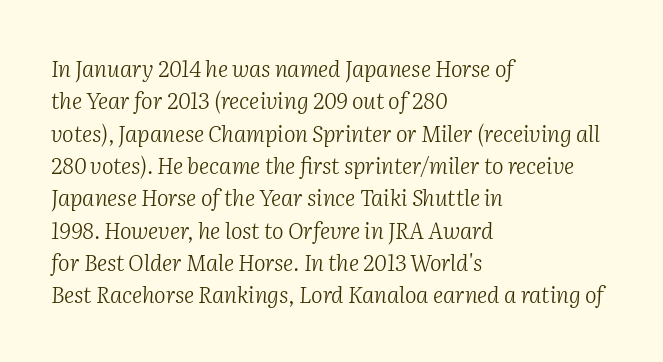
Q: Is the text bold? A: No.
Q: Is the text italic (slanted)? A: Yes, it leans right by about 2 degrees.
Q: Is the text underlined? A: No.
Q: How is the paragraph aligned? A: Left-aligned.
Q: Is the spacing between letters normal or unusually wide? A: Normal.
Q: Is the spacing between lines tight, normal or loose? A: Normal.
